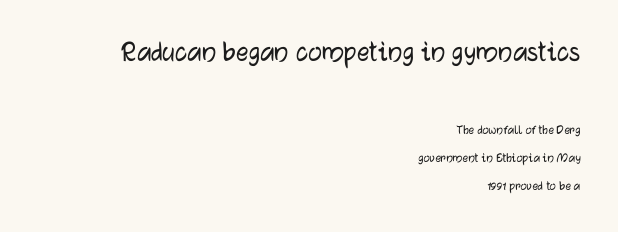
The image shows 31 px sans-serif type, upright; set right-aligned, loose line spacing (1.98x), normal letter spacing, not underlined; the first (top) block is 2.21x larger; low stroke contrast and a medium x-height.
